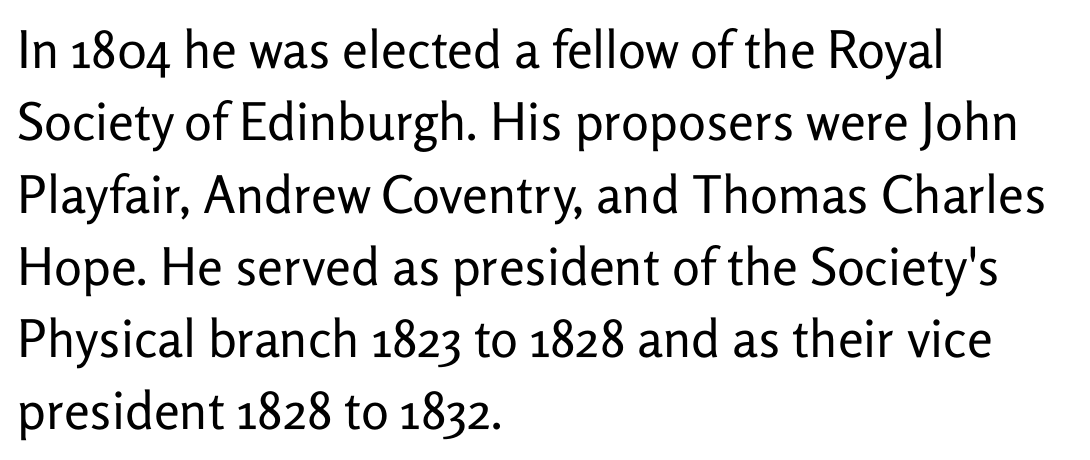
Q: Is the text bold? A: No.
Q: Is the text italic (slanted)? A: No, it is upright.
Q: Is the typeface a serif or a sans-serif typeface? A: Sans-serif.
Q: Is the text underlined? A: No.
Q: How is the paragraph aligned? A: Left-aligned.
Q: Is the spacing between letters normal or unusually wide? A: Normal.
Q: Is the spacing between lines tight, normal or loose? A: Normal.
Q: Width (condensed, normal, or wide)? A: Normal.
Q: Stroke contrast? A: Low.
Q: x-height? A: Medium.
Q: Monospaced? A: No.
